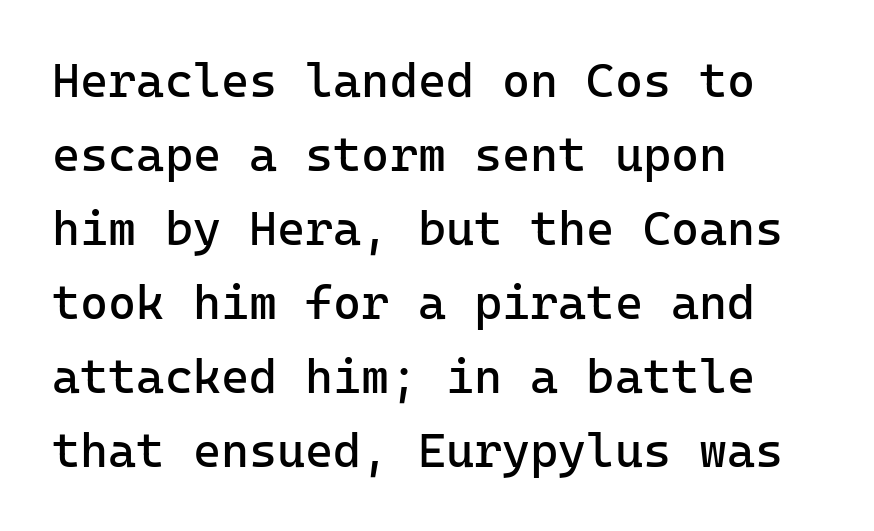
Q: Is the text bold? A: No.
Q: Is the text italic (slanted)? A: No, it is upright.
Q: Is the typeface a serif or a sans-serif typeface? A: Sans-serif.
Q: Is the text underlined? A: No.
Q: How is the paragraph aligned? A: Left-aligned.
Q: Is the spacing between letters normal or unusually wide? A: Normal.
Q: Is the spacing between lines tight, normal or loose? A: Normal.
Q: Width (condensed, normal, or wide)? A: Normal.
Q: Stroke contrast? A: Low.
Q: x-height? A: Medium.
Q: Monospaced? A: Yes.
